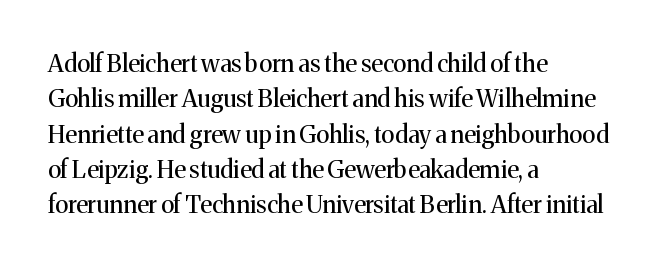
Q: Is the text bold? A: No.
Q: Is the text italic (slanted)? A: No, it is upright.
Q: Is the text underlined? A: No.
Q: How is the paragraph aligned? A: Left-aligned.
Q: Is the spacing between letters normal or unusually wide? A: Normal.
Q: Is the spacing between lines tight, normal or loose? A: Normal.
